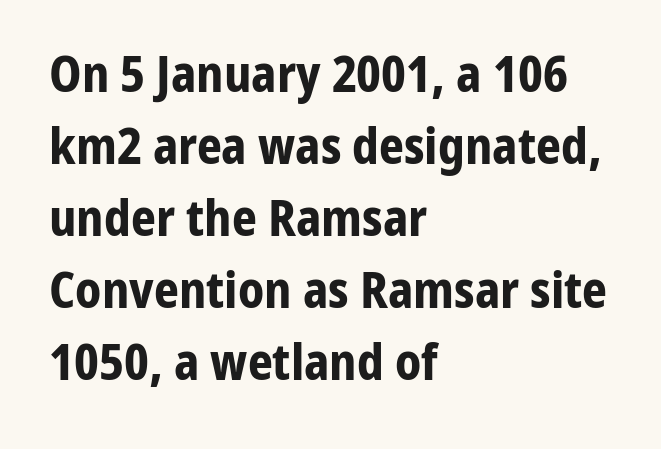
The image shows 49 px bold sans-serif type, upright; set left-aligned, normal line spacing (1.47x), normal letter spacing, not underlined; low stroke contrast and a medium x-height.
